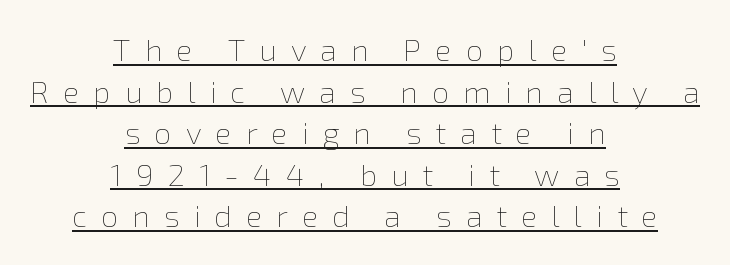
{"italic": "no", "bold": "no", "weight": "thin", "width": "normal", "x_height": "medium", "monospaced": "no", "underline": "yes", "align": "center", "line_spacing": "normal", "line_spacing_ratio": 1.34, "letter_spacing": "wide", "letter_spacing_em": 0.45, "glyph_px": 31}
